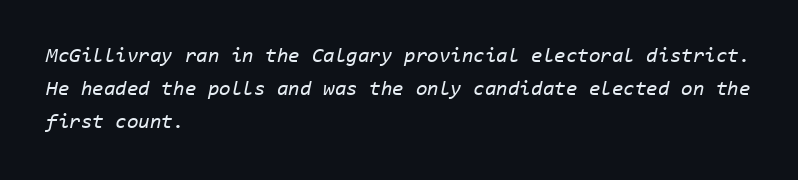
The image shows 21 px text type, italic (leaning right); set left-aligned, normal line spacing (1.56x), normal letter spacing, not underlined.
